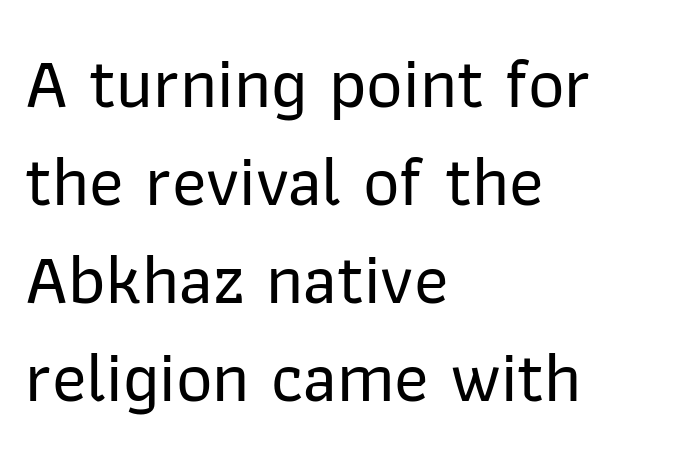
Q: Is the text italic (slanted)? A: No, it is upright.
Q: Is the typeface a serif or a sans-serif typeface? A: Sans-serif.
Q: Is the text underlined? A: No.
Q: How is the paragraph aligned? A: Left-aligned.
Q: Is the spacing between letters normal or unusually wide? A: Normal.
Q: Is the spacing between lines tight, normal or loose? A: Normal.
Q: Width (condensed, normal, or wide)? A: Normal.
Q: Stroke contrast? A: Low.
Q: x-height? A: Medium.
Q: Monospaced? A: No.
